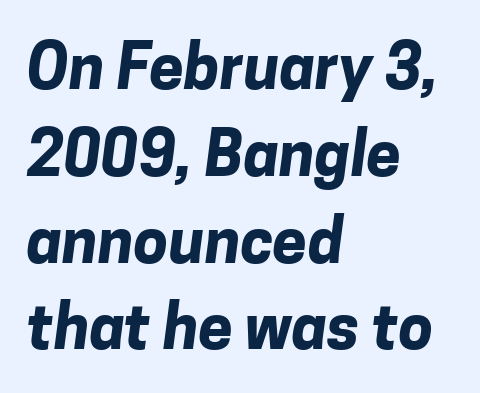
The image shows 62 px bold sans-serif type; set left-aligned, normal line spacing (1.4x), normal letter spacing, not underlined; low stroke contrast and a medium x-height.
